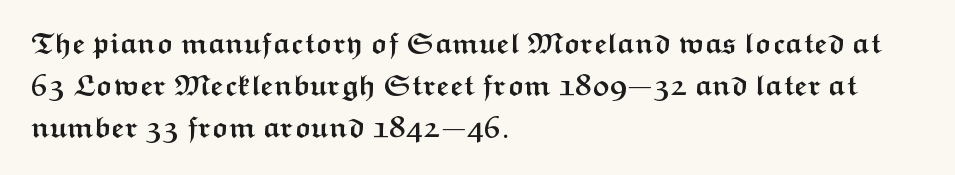
Classification — sans serif. Quick note: interline space is typical. Every character sits straight up, as roman type does. Typesetter's note: full bold, strokes at maximum text heaviness. Each line starts at the same left margin while the right side varies. Default kerning and tracking; the words read as compact shapes.
